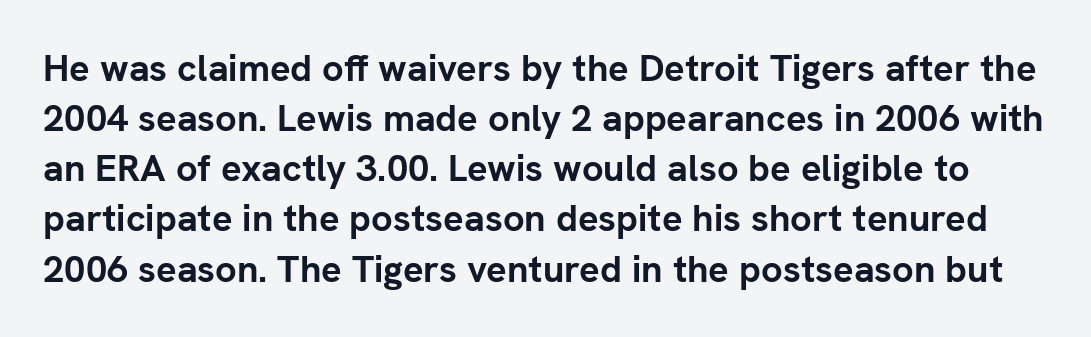
These lines sit exactly where default settings would place them. These lines carry a lot of weight — the face is fully bold. The baseline area is clear. It's the straight-up-and-down kind of type.
